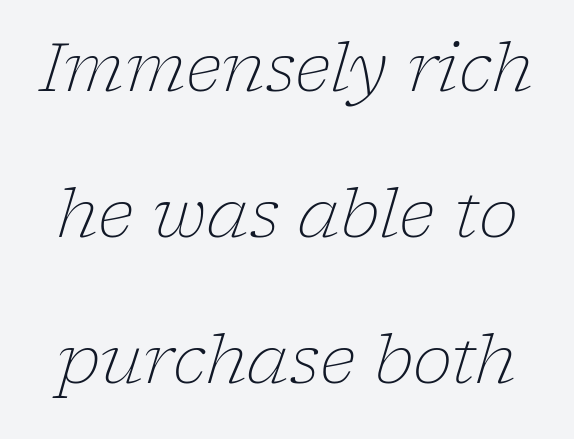
A typesetter would mark this as italic. A typesetter would call this proportional, since set widths differ per character. What kind of face is this? One with serifs. The space directly below the letters is spotless.
